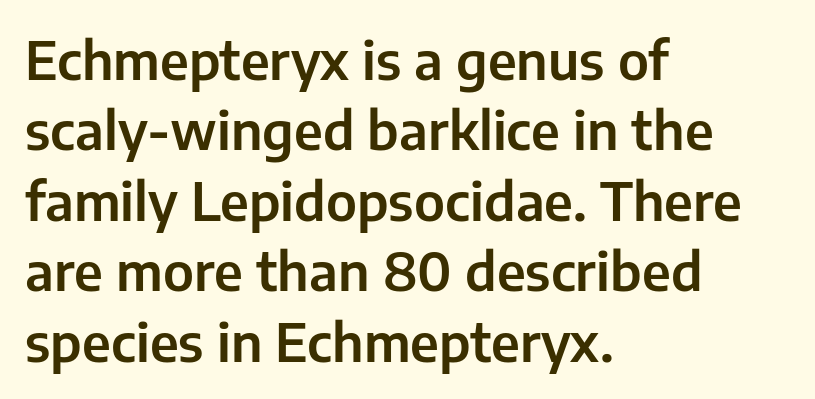
{"serif": "no", "italic": "no", "width": "normal", "stroke_contrast": "low", "x_height": "medium", "monospaced": "no", "underline": "no", "align": "left", "line_spacing": "normal", "line_spacing_ratio": 1.33, "letter_spacing": "normal", "letter_spacing_em": 0.0, "glyph_px": 53}
